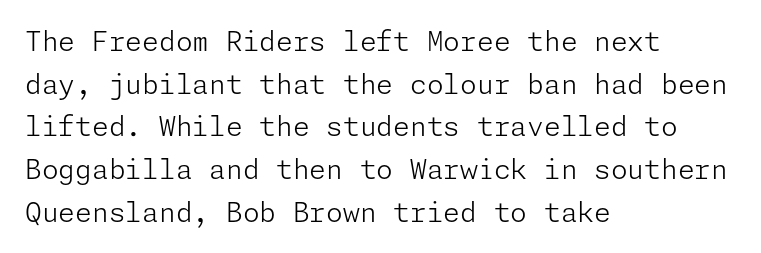
{"italic": "no", "bold": "no", "underline": "no", "align": "left", "line_spacing": "normal", "line_spacing_ratio": 1.58, "letter_spacing": "normal", "letter_spacing_em": 0.0, "glyph_px": 27}
